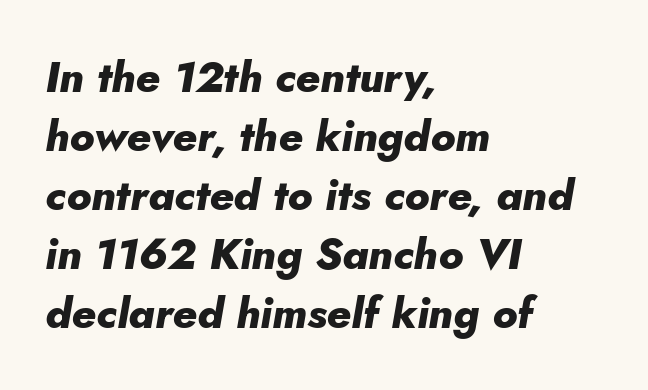
Vertical spacing — default. Rendered with sloped, italic letterforms. This is heavy type, rendered in bold. The paragraph shown leans on its left margin.
